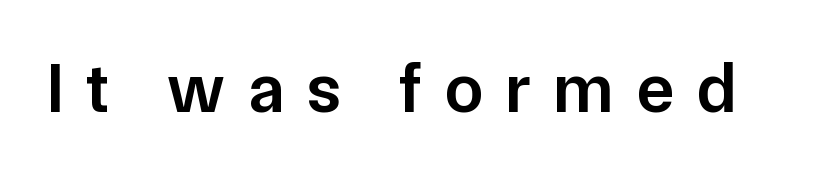
Q: Is the text bold? A: Semi-bold.
Q: Is the text italic (slanted)? A: No, it is upright.
Q: Is the typeface a serif or a sans-serif typeface? A: Sans-serif.
Q: Is the text underlined? A: No.
Q: Is the spacing between letters normal or unusually wide? A: Unusually wide.
Q: Width (condensed, normal, or wide)? A: Normal.
Q: Stroke contrast? A: Low.
Q: x-height? A: Medium.
Q: Monospaced? A: No.
